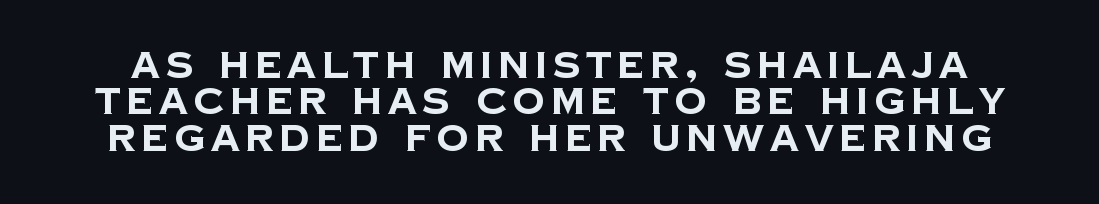
The image shows 36 px bold sans-serif type; set tight line spacing (1.01x), not underlined; low stroke contrast and a large x-height.
